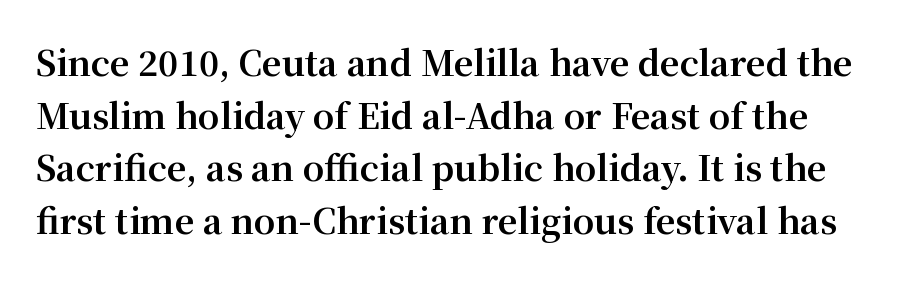
Q: Is the text bold? A: Yes.
Q: Is the text italic (slanted)? A: No, it is upright.
Q: Is the typeface a serif or a sans-serif typeface? A: Serif.
Q: Is the text underlined? A: No.
Q: Is the spacing between letters normal or unusually wide? A: Normal.
Q: Is the spacing between lines tight, normal or loose? A: Normal.
Q: Width (condensed, normal, or wide)? A: Normal.
Q: Stroke contrast? A: Medium.
Q: x-height? A: Medium.
Q: Monospaced? A: No.
